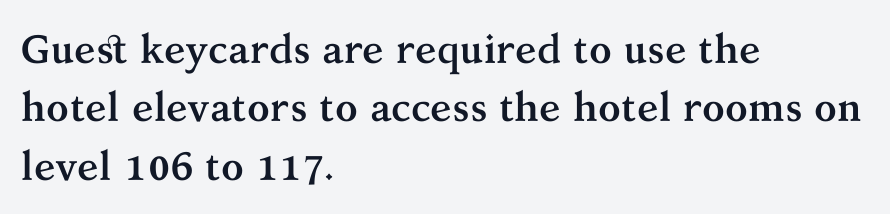
The image shows 40 px semibold serif type, upright; set left-aligned, normal line spacing (1.46x), normal letter spacing, not underlined; medium stroke contrast and a medium x-height.
